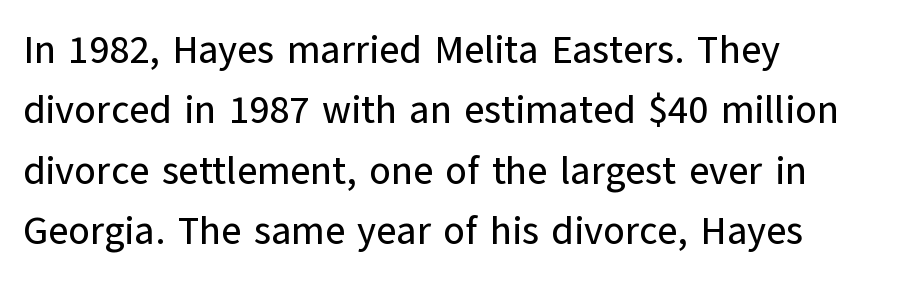
{"serif": "no", "italic": "no", "width": "normal", "stroke_contrast": "low", "x_height": "medium", "monospaced": "no", "underline": "no", "align": "left", "line_spacing": "normal", "line_spacing_ratio": 1.55, "letter_spacing": "normal", "letter_spacing_em": 0.0, "glyph_px": 39}
